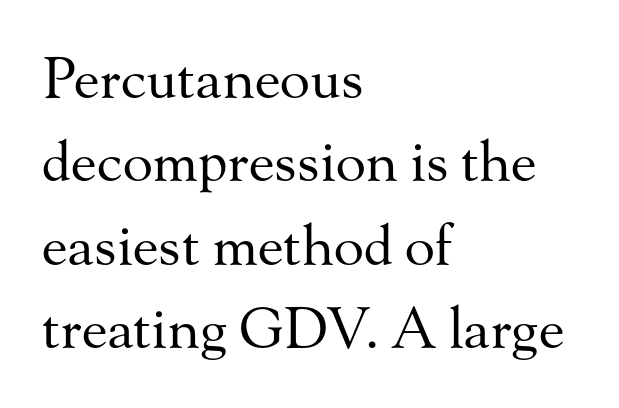
{"serif": "yes", "italic": "no", "bold": "no", "weight": "regular", "width": "normal", "stroke_contrast": "medium", "x_height": "small", "monospaced": "no", "underline": "no", "align": "left", "line_spacing": "normal", "line_spacing_ratio": 1.49, "letter_spacing": "normal", "letter_spacing_em": 0.0, "glyph_px": 56}
